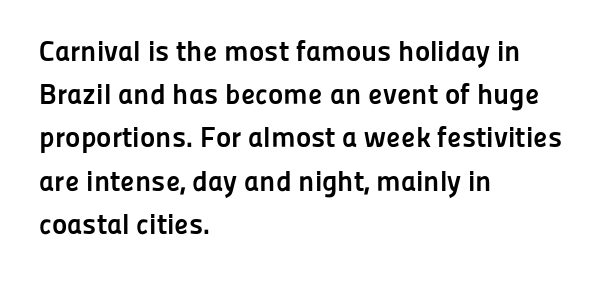
{"serif": "no", "italic": "no", "bold": "yes", "weight": "semibold", "width": "normal", "stroke_contrast": "low", "x_height": "medium", "monospaced": "no", "underline": "no", "align": "left", "line_spacing": "normal", "line_spacing_ratio": 1.49, "letter_spacing": "normal", "letter_spacing_em": 0.0, "glyph_px": 29}
